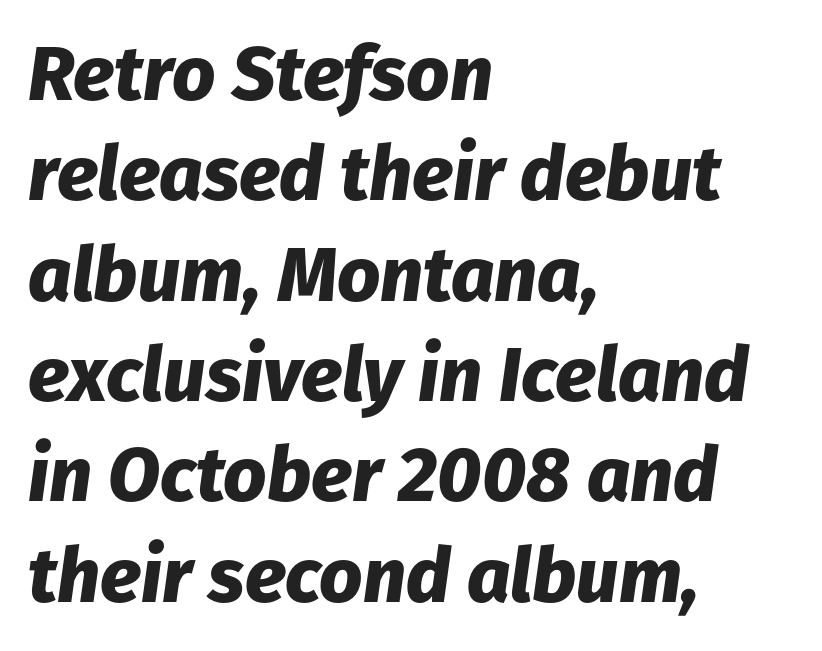
Q: Is the text bold? A: Yes.
Q: Is the text italic (slanted)? A: Yes, it leans right by about 8 degrees.
Q: Is the text underlined? A: No.
Q: How is the paragraph aligned? A: Left-aligned.
Q: Is the spacing between letters normal or unusually wide? A: Normal.
Q: Is the spacing between lines tight, normal or loose? A: Normal.
Q: Width (condensed, normal, or wide)? A: Normal.
Q: Stroke contrast? A: Low.
Q: x-height? A: Medium.
Q: Monospaced? A: No.
